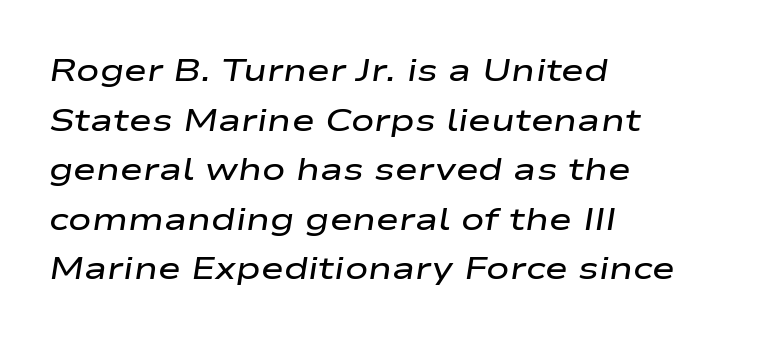
{"italic": "yes", "lean": "right", "slant_degrees": 9, "bold": "semi", "weight": "semibold", "width": "wide", "stroke_contrast": "low", "x_height": "medium", "monospaced": "no", "underline": "no", "align": "left", "line_spacing": "normal", "line_spacing_ratio": 1.6, "letter_spacing": "normal", "letter_spacing_em": 0.0, "glyph_px": 31}
